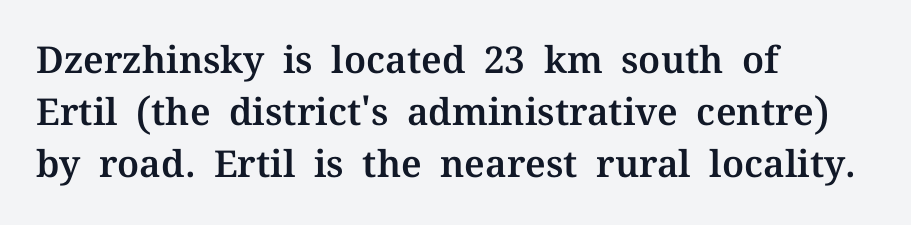
The axis of the letterforms is exactly vertical. Tracking value appears to be zero — textbook default spacing. Layout note: lines flush left. This sample has the flowing, uneven cadence of proportional lettering. Decoration check: the copy has no underline. These lines are composed in type with serifs.
